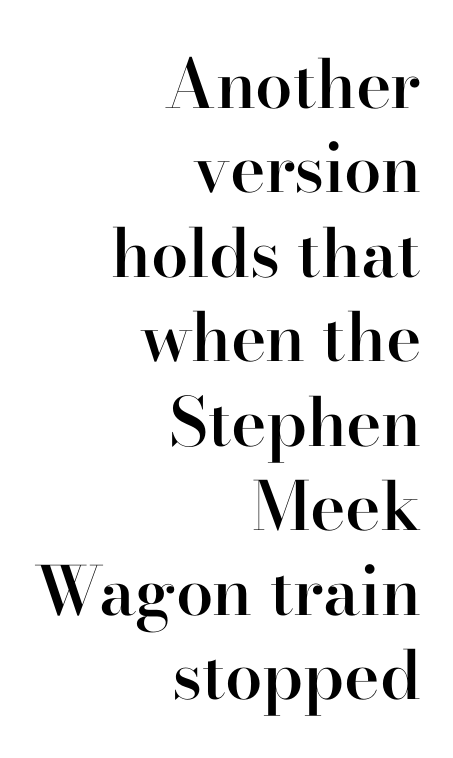
{"serif": "yes", "italic": "no", "bold": "semi", "weight": "semibold", "width": "normal", "stroke_contrast": "high", "x_height": "small", "monospaced": "no", "underline": "no", "align": "right", "line_spacing": "normal", "line_spacing_ratio": 1.26, "letter_spacing": "normal", "letter_spacing_em": 0.0, "glyph_px": 67}
